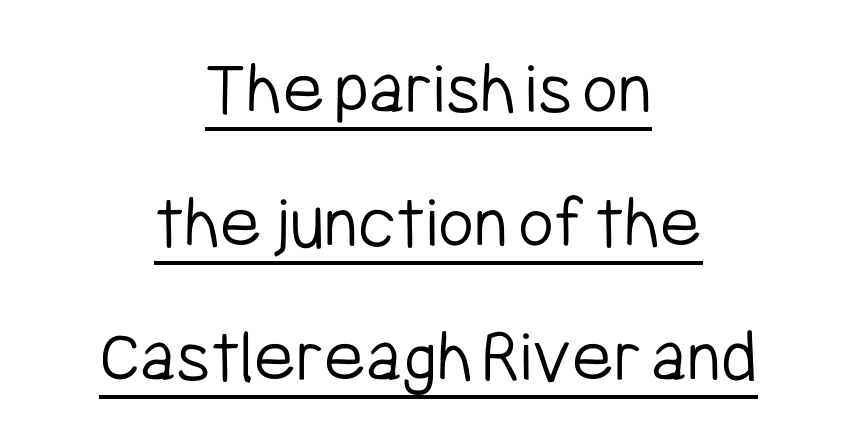
{"serif": "no", "italic": "no", "bold": "no", "weight": "light", "width": "condensed", "stroke_contrast": "low", "x_height": "medium", "monospaced": "no", "underline": "yes", "align": "center", "line_spacing_ratio": 1.72, "letter_spacing": "normal", "letter_spacing_em": 0.0, "glyph_px": 78}
